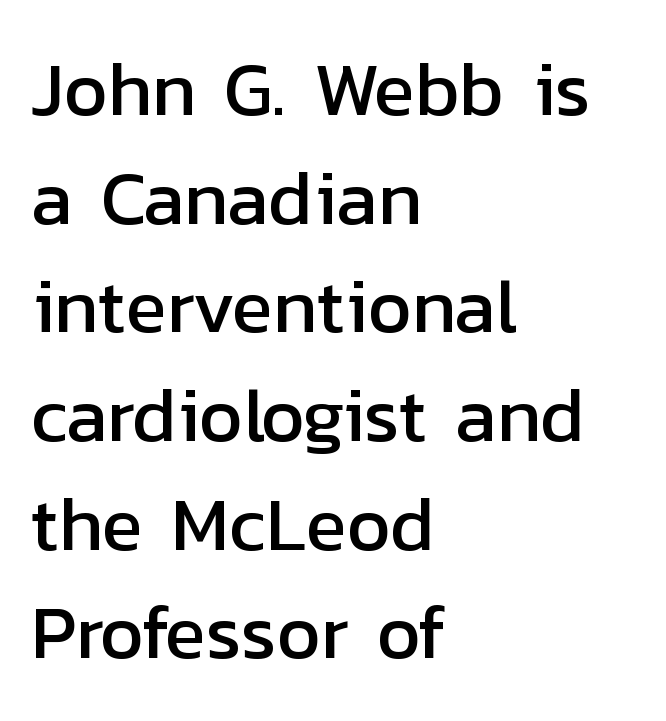
The image shows 76 px sans-serif type, upright; set left-aligned, normal line spacing (1.43x), normal letter spacing, not underlined; low stroke contrast and a medium x-height.
